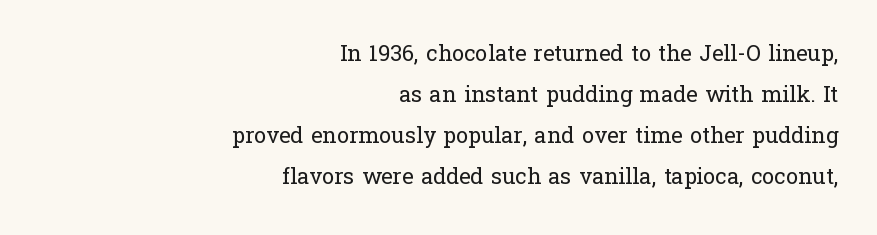
Short note: letters normally spaced. No word sits above an underline. Posture: vertical. The compositor pushed each line to the right boundary. Vertical stems look standard width or narrower in stroke.
